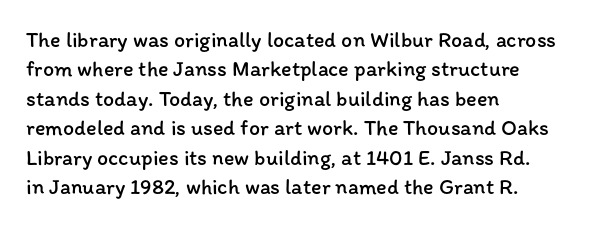
The image shows 22 px text type, upright; set left-aligned, normal line spacing (1.34x), normal letter spacing, not underlined.
